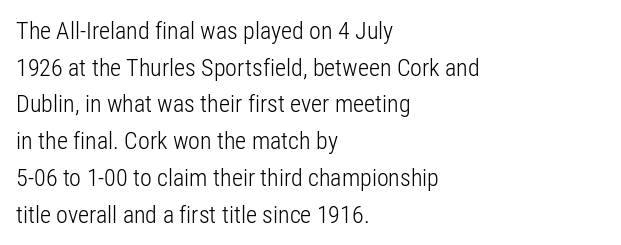
Q: Is the text bold? A: No.
Q: Is the text italic (slanted)? A: No, it is upright.
Q: Is the text underlined? A: No.
Q: How is the paragraph aligned? A: Left-aligned.
Q: Is the spacing between letters normal or unusually wide? A: Normal.
Q: Is the spacing between lines tight, normal or loose? A: Normal.
